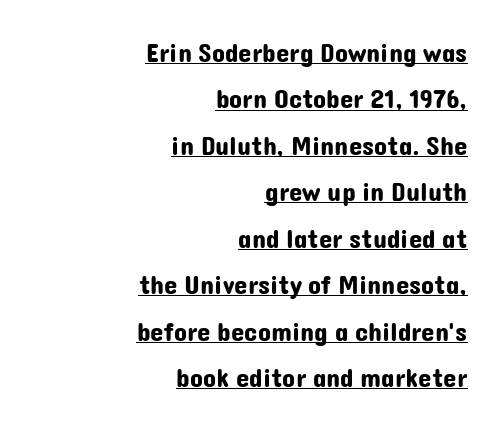
{"italic": "no", "underline": "yes", "align": "right", "line_spacing_ratio": 1.72, "letter_spacing": "normal", "letter_spacing_em": 0.0, "glyph_px": 27}
